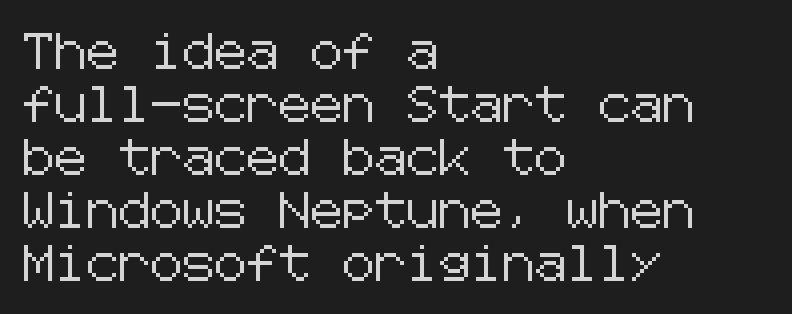
{"serif": "no", "italic": "no", "width": "normal", "stroke_contrast": "low", "x_height": "medium", "underline": "no", "align": "left", "line_spacing": "normal", "line_spacing_ratio": 1.47, "letter_spacing": "normal", "letter_spacing_em": 0.0, "glyph_px": 36}
